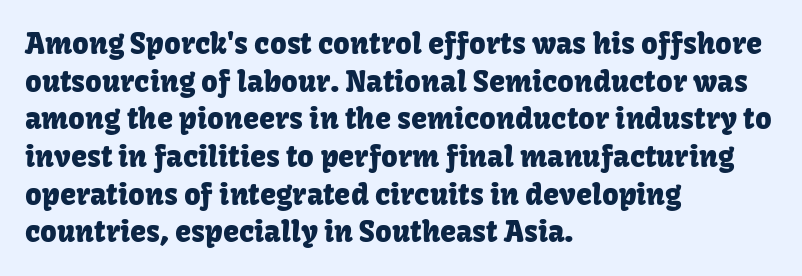
Q: Is the text italic (slanted)? A: No, it is upright.
Q: Is the typeface a serif or a sans-serif typeface? A: Sans-serif.
Q: Is the text underlined? A: No.
Q: How is the paragraph aligned? A: Left-aligned.
Q: Is the spacing between letters normal or unusually wide? A: Normal.
Q: Is the spacing between lines tight, normal or loose? A: Normal.
Q: Width (condensed, normal, or wide)? A: Normal.
Q: Stroke contrast? A: Low.
Q: x-height? A: Medium.
Q: Monospaced? A: No.
